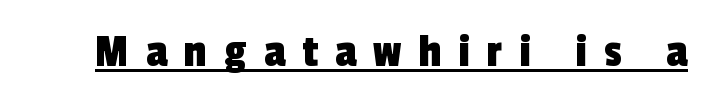
This rendering features underlined lettering. In terms of letterform style, serifs are entirely absent. The type is letterspaced generously, with wide tracking. Spacing verdict: proportional, widths tailored to each character.
